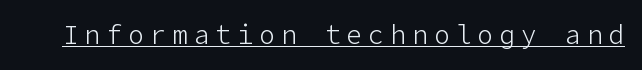
{"italic": "no", "bold": "no", "underline": "yes", "letter_spacing": "wide", "letter_spacing_em": 0.24, "glyph_px": 26}
